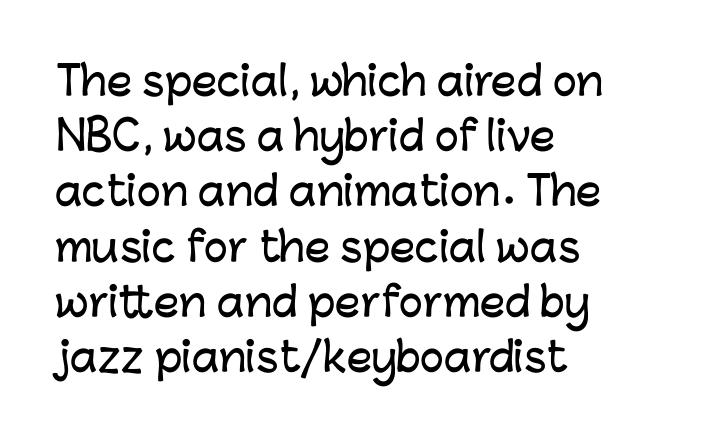
The image shows 40 px sans-serif type, upright; set left-aligned, normal line spacing (1.38x), normal letter spacing, not underlined; low stroke contrast and a medium x-height.
